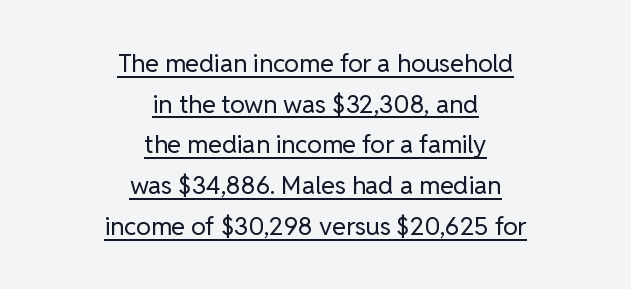
The image shows 25 px text type, upright; set centered, normal line spacing (1.63x), normal letter spacing, underlined.
